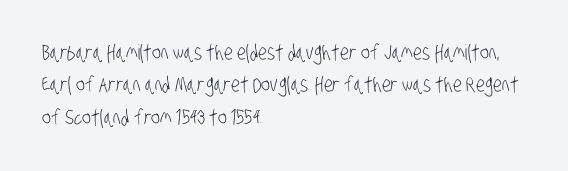
{"bold": "no", "underline": "no", "align": "left", "line_spacing": "normal", "line_spacing_ratio": 1.54, "letter_spacing": "normal", "letter_spacing_em": 0.0, "glyph_px": 21}
